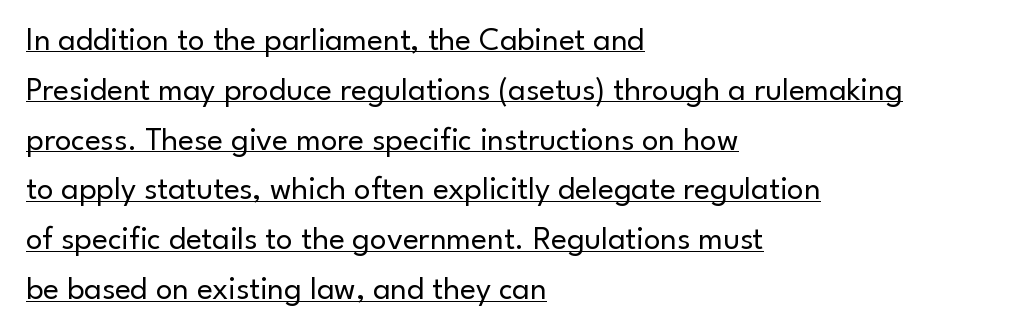
Standard letterfit; no display-style spreading of the glyphs. Heaviness? Minimal to ordinary, like unemphasized prose. The lines in this sample share a left origin and differ only in where they stop. These lines are rendered in a variable-pitch font.
